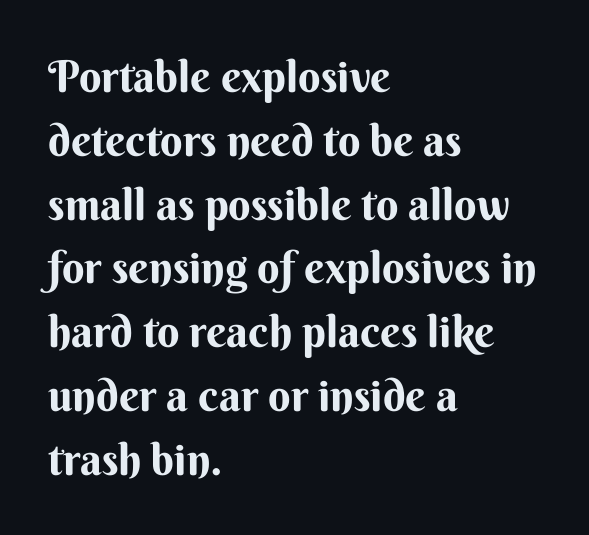
Q: Is the text italic (slanted)? A: No, it is upright.
Q: Is the typeface a serif or a sans-serif typeface? A: Sans-serif.
Q: Is the text underlined? A: No.
Q: How is the paragraph aligned? A: Left-aligned.
Q: Is the spacing between letters normal or unusually wide? A: Normal.
Q: Is the spacing between lines tight, normal or loose? A: Normal.
Q: Width (condensed, normal, or wide)? A: Normal.
Q: Stroke contrast? A: Medium.
Q: x-height? A: Small.
Q: Monospaced? A: No.
